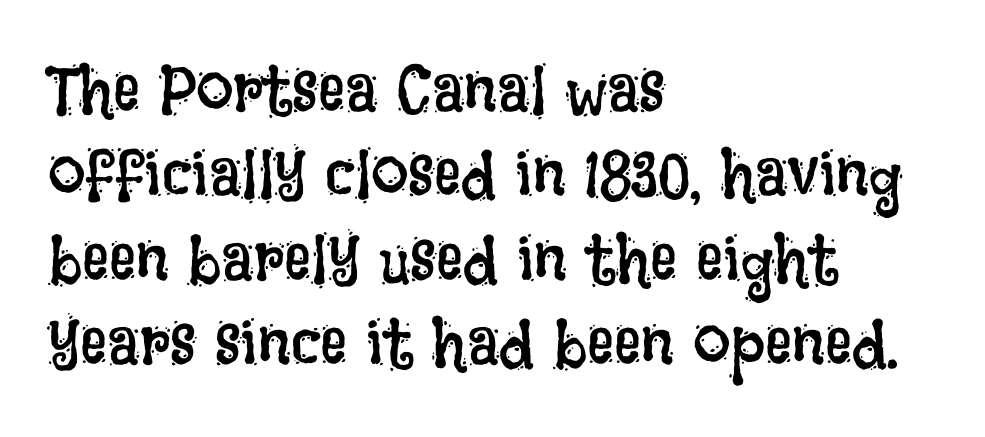
{"italic": "no", "bold": "no", "weight": "regular", "width": "condensed", "stroke_contrast": "low", "x_height": "large", "monospaced": "no", "underline": "no", "align": "left", "line_spacing": "normal", "line_spacing_ratio": 1.26, "letter_spacing": "normal", "letter_spacing_em": 0.0, "glyph_px": 67}
